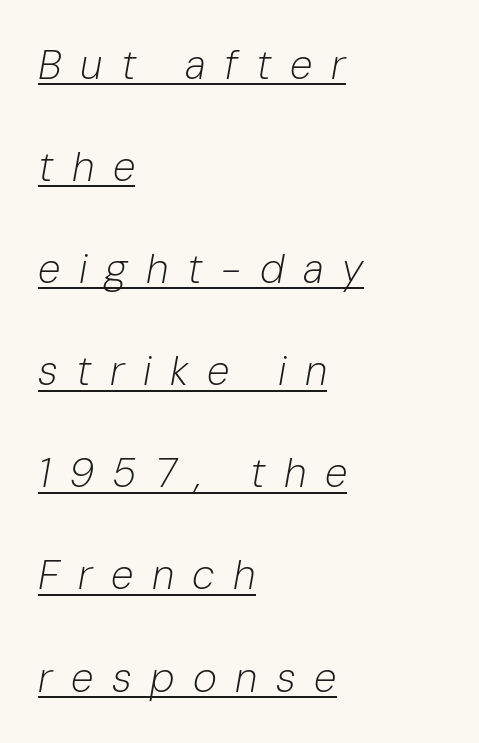
{"italic": "yes", "lean": "right", "slant_degrees": 10, "bold": "no", "weight": "light", "width": "normal", "stroke_contrast": "low", "x_height": "medium", "monospaced": "no", "underline": "yes", "align": "left", "line_spacing": "loose", "line_spacing_ratio": 2.49, "letter_spacing": "wide", "letter_spacing_em": 0.45, "glyph_px": 41}
